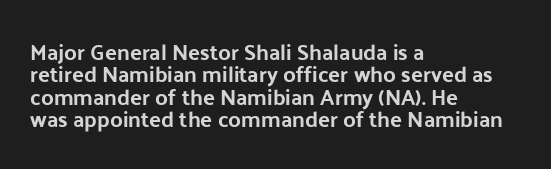
The image shows 22 px bold type, upright; set left-aligned, tight line spacing (1.02x), normal letter spacing, not underlined.
